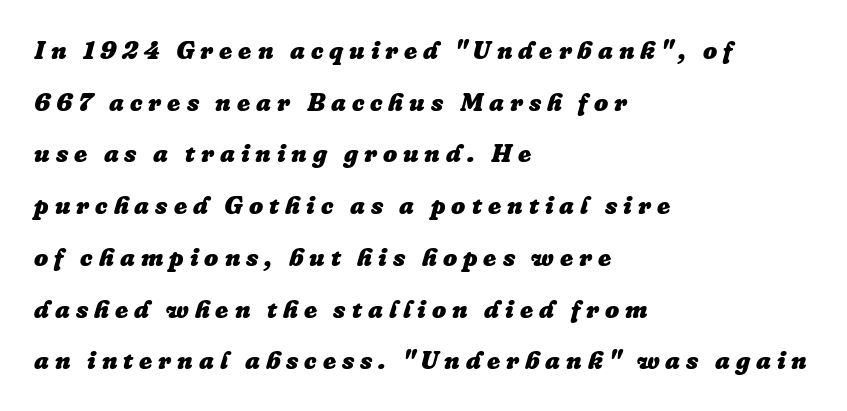
{"italic": "yes", "lean": "right", "slant_degrees": 16, "bold": "yes", "underline": "no", "align": "left", "line_spacing": "loose", "line_spacing_ratio": 2.07, "letter_spacing": "wide", "letter_spacing_em": 0.24, "glyph_px": 25}
